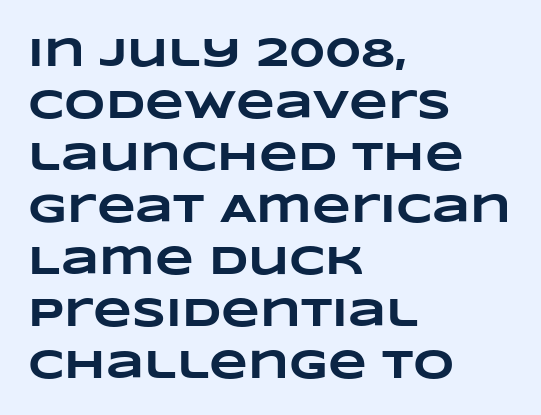
You'd pick this weight for a headline — it's a proper bold. The space beneath each line is pristine and unruled. Tracking value appears to be zero — textbook default spacing. Is this a fixed-width face? No — the glyphs have proportional, varying widths. Reading down the block, your eye returns to a fixed left position each line. Vertical spacing — default.
